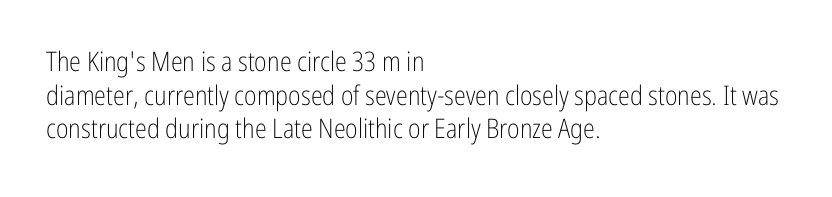
The image shows 27 px text type, upright; set left-aligned, normal line spacing (1.25x), normal letter spacing, not underlined.
